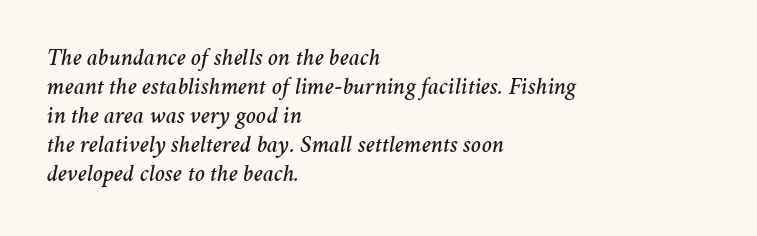
Q: Is the text italic (slanted)? A: Yes, it leans right by about 11 degrees.
Q: Is the text underlined? A: No.
Q: How is the paragraph aligned? A: Left-aligned.
Q: Is the spacing between letters normal or unusually wide? A: Normal.
